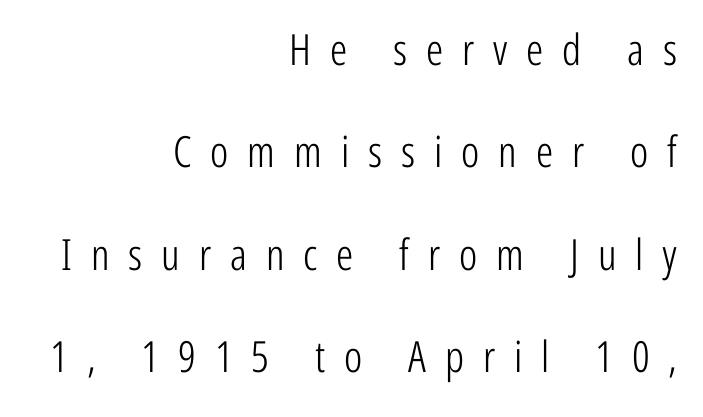
{"serif": "no", "italic": "no", "bold": "no", "weight": "light", "width": "condensed", "stroke_contrast": "low", "x_height": "medium", "monospaced": "no", "underline": "no", "align": "right", "line_spacing": "loose", "line_spacing_ratio": 2.38, "letter_spacing": "wide", "letter_spacing_em": 0.44, "glyph_px": 43}
